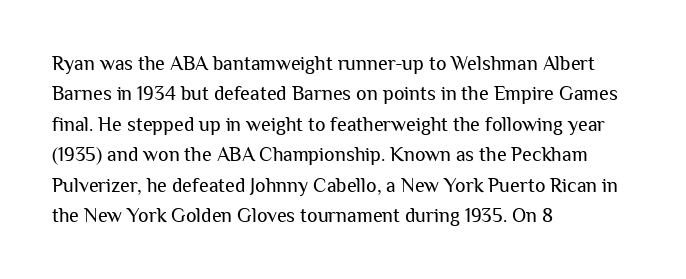
The typesetting does not lean heavy: it is not bold. Words appear dense and cohesive because spacing is normal. Every character sits straight up, as roman type does. What's the leading like? Ordinary, nothing unusual. Glance below the letters and you will spot only blank space.
